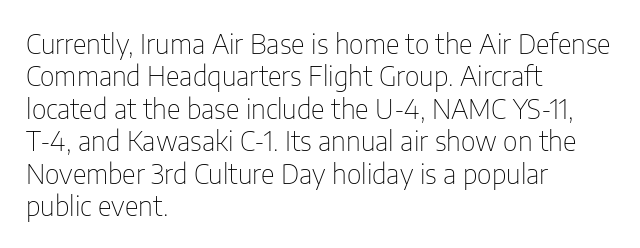
Q: Is the text bold? A: No.
Q: Is the text italic (slanted)? A: No, it is upright.
Q: Is the text underlined? A: No.
Q: How is the paragraph aligned? A: Left-aligned.
Q: Is the spacing between letters normal or unusually wide? A: Normal.
